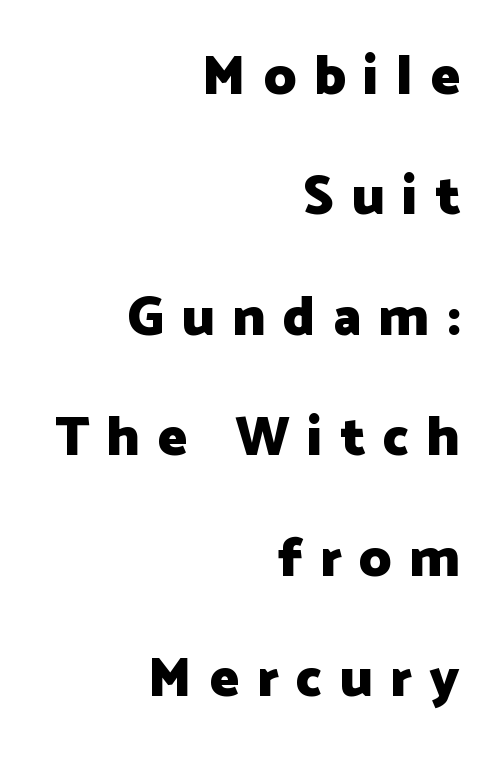
{"serif": "no", "italic": "no", "bold": "yes", "weight": "heavy", "width": "normal", "stroke_contrast": "low", "x_height": "medium", "monospaced": "no", "underline": "no", "align": "right", "line_spacing": "loose", "line_spacing_ratio": 2.19, "letter_spacing": "wide", "letter_spacing_em": 0.32, "glyph_px": 55}
